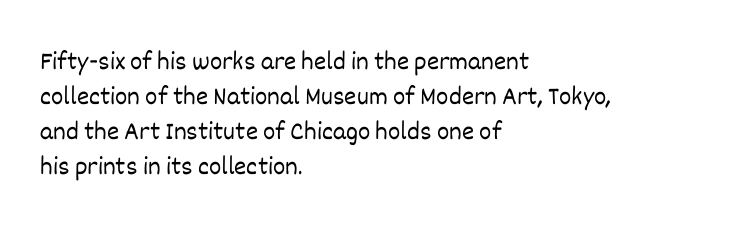
{"italic": "no", "bold": "no", "underline": "no", "align": "left", "line_spacing": "normal", "line_spacing_ratio": 1.35, "letter_spacing": "normal", "letter_spacing_em": 0.0, "glyph_px": 26}
